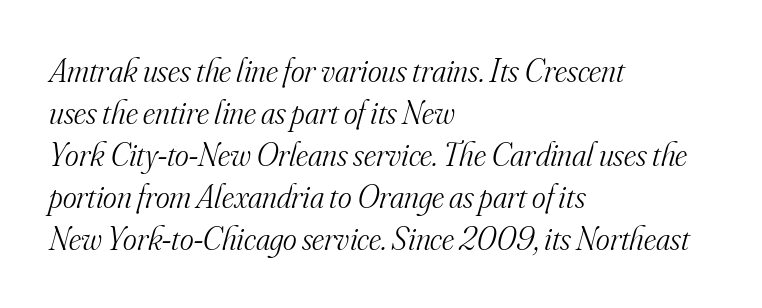
The image shows 33 px light serif type, italic (leaning right); set left-aligned, normal line spacing (1.27x), normal letter spacing, not underlined; medium stroke contrast and a small x-height.
